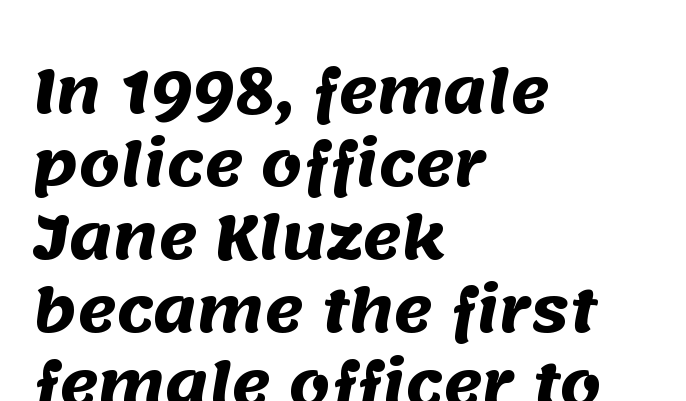
{"serif": "no", "bold": "yes", "weight": "heavy", "width": "normal", "stroke_contrast": "medium", "x_height": "large", "monospaced": "no", "underline": "no", "align": "left", "line_spacing_ratio": 1.24, "letter_spacing": "normal", "letter_spacing_em": 0.0, "glyph_px": 59}
